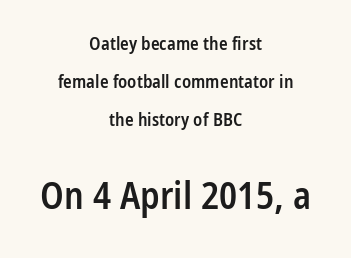
Note the varied advance widths — an 'i' is clearly narrower than an 'm'. The passage shown has conventional tracking throughout. Is this a sans? Yes — the strokes have no serifs. Regarding leading, the lines here are spaced well apart. Casual observation: everything's sitting right in the middle.
